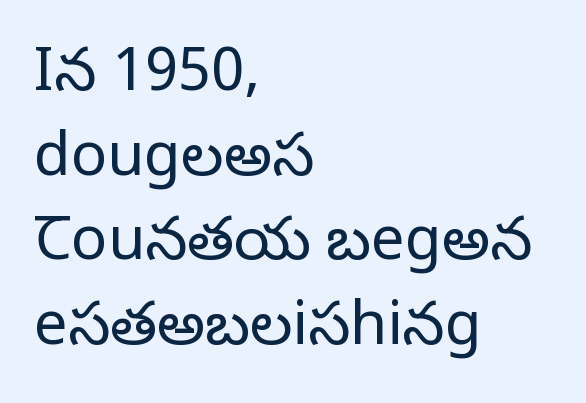
Q: Is the text bold? A: No.
Q: Is the text italic (slanted)? A: No, it is upright.
Q: Is the typeface a serif or a sans-serif typeface? A: Serif.
Q: Is the text underlined? A: No.
Q: How is the paragraph aligned? A: Left-aligned.
Q: Is the spacing between letters normal or unusually wide? A: Normal.
Q: Is the spacing between lines tight, normal or loose? A: Normal.
Q: Width (condensed, normal, or wide)? A: Normal.
Q: Stroke contrast? A: Low.
Q: x-height? A: Large.
Q: Monospaced? A: No.
